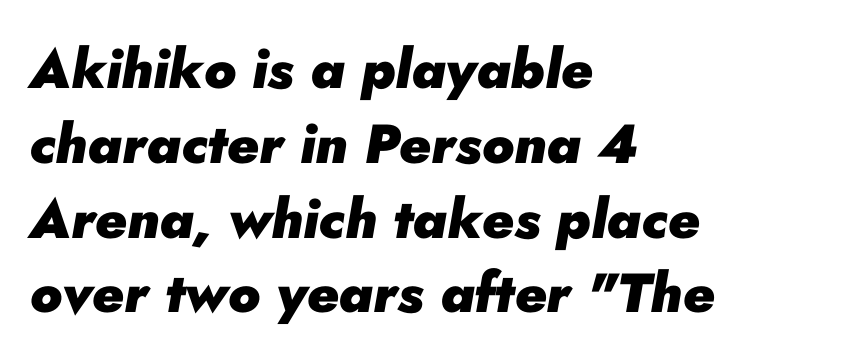
Q: Is the text bold? A: Yes.
Q: Is the text italic (slanted)? A: Yes, it leans right by about 10 degrees.
Q: Is the text underlined? A: No.
Q: How is the paragraph aligned? A: Left-aligned.
Q: Is the spacing between letters normal or unusually wide? A: Normal.
Q: Is the spacing between lines tight, normal or loose? A: Normal.
Q: Width (condensed, normal, or wide)? A: Normal.
Q: Stroke contrast? A: Low.
Q: x-height? A: Small.
Q: Monospaced? A: No.
